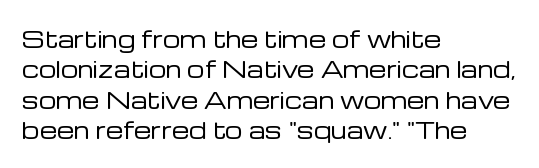
{"italic": "no", "bold": "no", "underline": "no", "align": "left", "line_spacing": "normal", "line_spacing_ratio": 1.38, "letter_spacing": "normal", "letter_spacing_em": 0.0, "glyph_px": 22}
